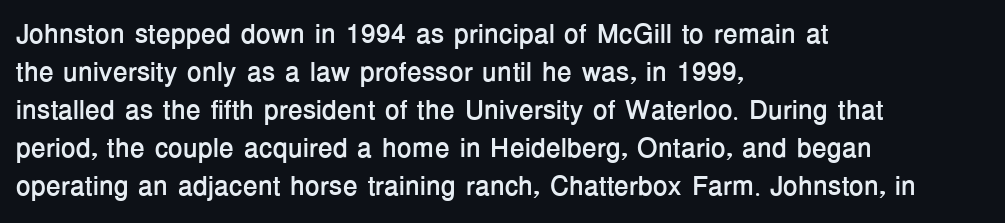
Nothing unusual about the tracking: characters are spaced as the font intends. Glance below the letters and you will spot only blank space. Designer's note — italics off, roman on. Alignment: flush left.
